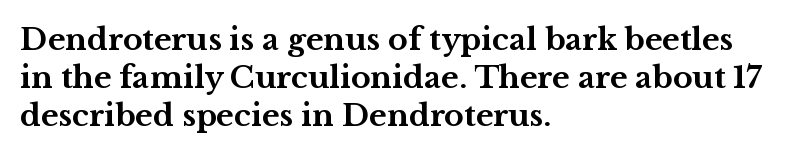
Q: Is the text bold? A: Yes.
Q: Is the text italic (slanted)? A: No, it is upright.
Q: Is the typeface a serif or a sans-serif typeface? A: Serif.
Q: Is the text underlined? A: No.
Q: How is the paragraph aligned? A: Left-aligned.
Q: Is the spacing between letters normal or unusually wide? A: Normal.
Q: Is the spacing between lines tight, normal or loose? A: Normal.
Q: Width (condensed, normal, or wide)? A: Wide.
Q: Stroke contrast? A: Medium.
Q: x-height? A: Medium.
Q: Monospaced? A: No.
